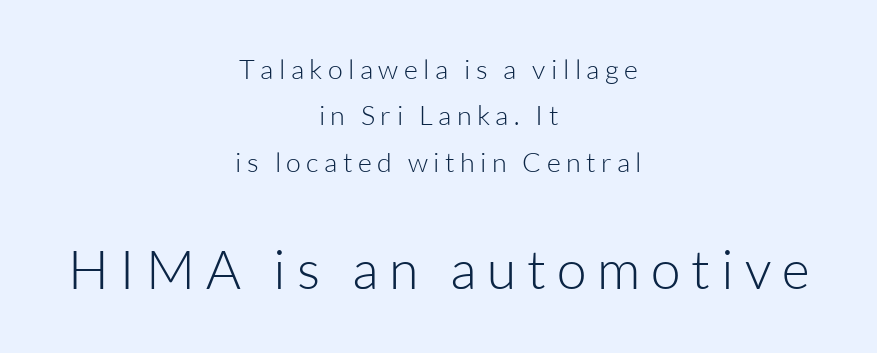
The rendering shows plain stroke endings on the letterforms — a sans-serif design. The gaps between neighbouring characters are conspicuously large. Ascenders rise straight up at ninety degrees. Think of a printed novel: that variable character pitch is what you see here. The cut favours lightness, reaching ordinary text weight at its darkest. Which chunk is bigger? The second one — the bottom block dwarfs the top.
